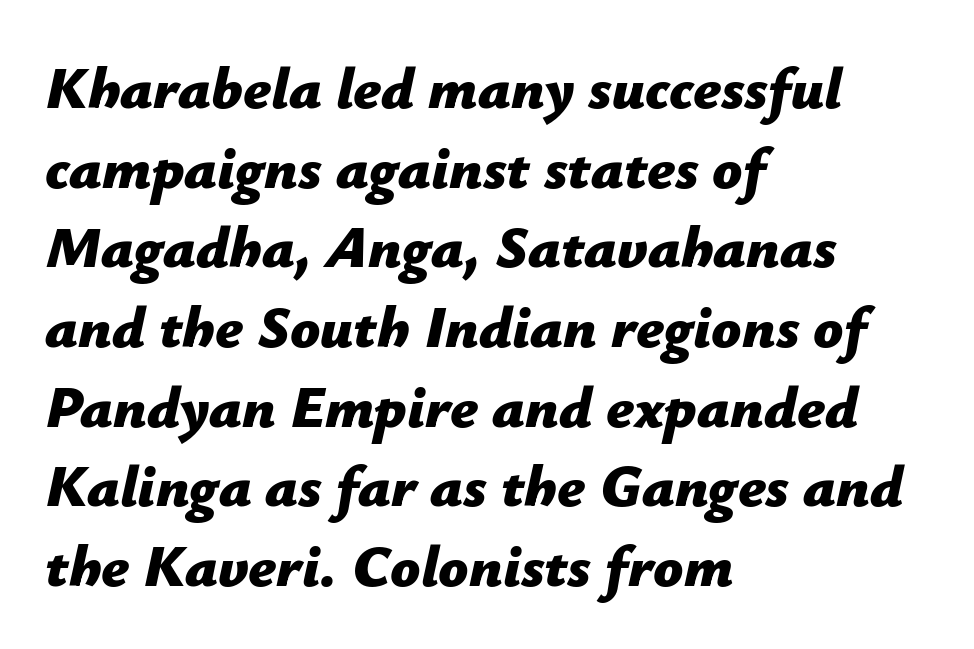
Q: Is the text bold? A: Yes.
Q: Is the text italic (slanted)? A: Yes, it leans right by about 12 degrees.
Q: Is the text underlined? A: No.
Q: How is the paragraph aligned? A: Left-aligned.
Q: Is the spacing between letters normal or unusually wide? A: Normal.
Q: Is the spacing between lines tight, normal or loose? A: Normal.
Q: Width (condensed, normal, or wide)? A: Normal.
Q: Stroke contrast? A: Low.
Q: x-height? A: Medium.
Q: Monospaced? A: No.
